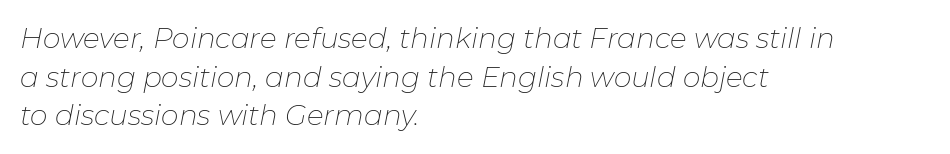
Q: Is the text bold? A: No.
Q: Is the text italic (slanted)? A: Yes, it leans right by about 11 degrees.
Q: Is the text underlined? A: No.
Q: How is the paragraph aligned? A: Left-aligned.
Q: Is the spacing between letters normal or unusually wide? A: Normal.
Q: Is the spacing between lines tight, normal or loose? A: Normal.
Q: Width (condensed, normal, or wide)? A: Normal.
Q: Stroke contrast? A: Low.
Q: x-height? A: Medium.
Q: Monospaced? A: No.
